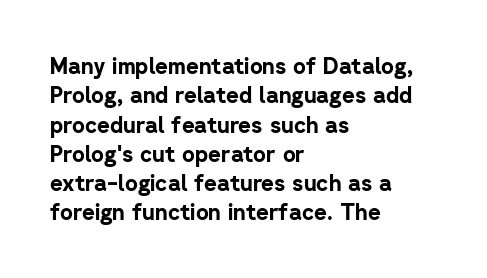
The image shows 22 px bold type, upright; set left-aligned, normal line spacing (1.33x), normal letter spacing, not underlined.
